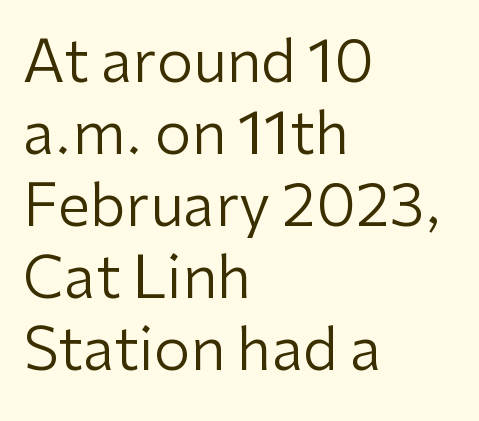
Note the varied advance widths — an 'i' is clearly narrower than an 'm'. Does extra space separate the letters? No, they use regular spacing. Line starts are locked; line ends wander. It's the straight-up-and-down kind of type.
